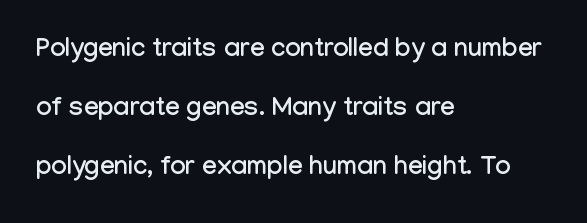
{"italic": "no", "underline": "no", "align": "left", "line_spacing": "loose", "line_spacing_ratio": 2.27, "letter_spacing": "normal", "letter_spacing_em": 0.0, "glyph_px": 26}
